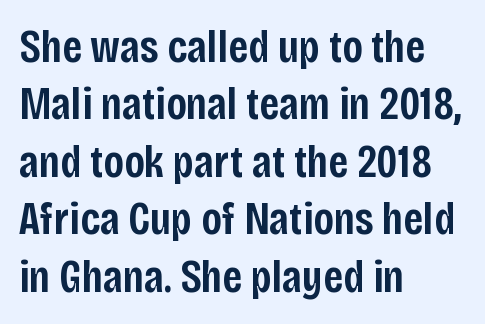
{"serif": "no", "italic": "no", "bold": "semi", "weight": "semibold", "width": "condensed", "stroke_contrast": "low", "x_height": "large", "monospaced": "no", "underline": "no", "align": "left", "line_spacing": "normal", "line_spacing_ratio": 1.25, "letter_spacing": "normal", "letter_spacing_em": 0.0, "glyph_px": 46}
